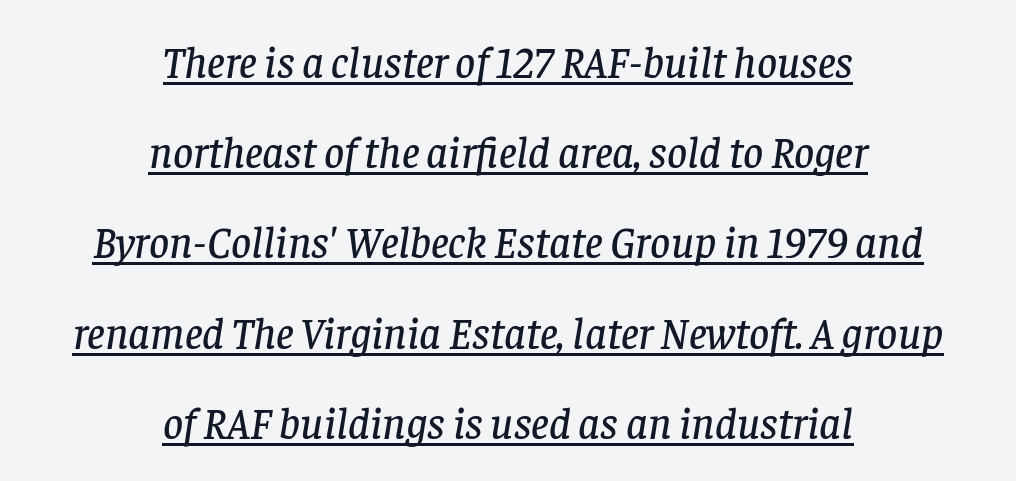
Q: Is the text italic (slanted)? A: Yes, it leans right by about 8 degrees.
Q: Is the typeface a serif or a sans-serif typeface? A: Serif.
Q: Is the text underlined? A: Yes.
Q: How is the paragraph aligned? A: Centered.
Q: Is the spacing between letters normal or unusually wide? A: Normal.
Q: Is the spacing between lines tight, normal or loose? A: Loose.
Q: Width (condensed, normal, or wide)? A: Normal.
Q: Stroke contrast? A: Low.
Q: x-height? A: Large.
Q: Monospaced? A: No.
